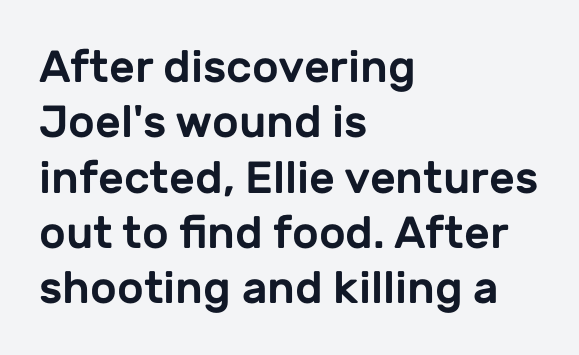
Q: Is the text italic (slanted)? A: No, it is upright.
Q: Is the typeface a serif or a sans-serif typeface? A: Sans-serif.
Q: Is the text underlined? A: No.
Q: How is the paragraph aligned? A: Left-aligned.
Q: Is the spacing between letters normal or unusually wide? A: Normal.
Q: Width (condensed, normal, or wide)? A: Normal.
Q: Stroke contrast? A: Low.
Q: x-height? A: Medium.
Q: Monospaced? A: No.
